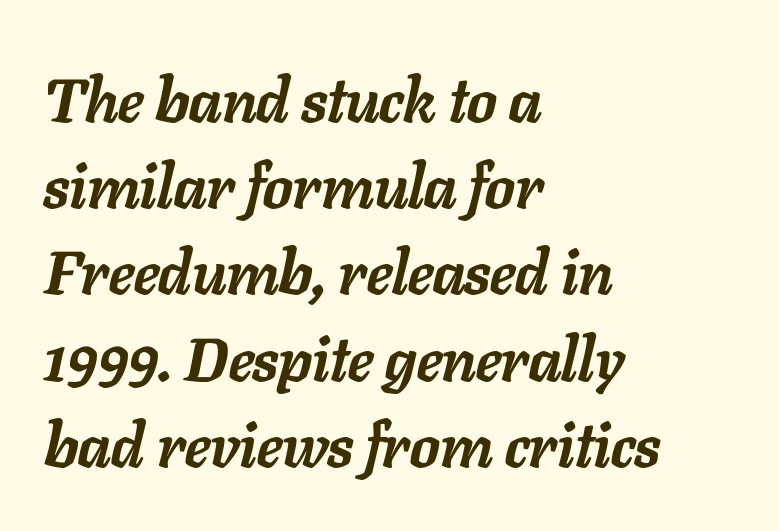
The image shows 62 px semibold type, italic (leaning right); set left-aligned, normal line spacing (1.39x), normal letter spacing, not underlined; low stroke contrast and a medium x-height.
